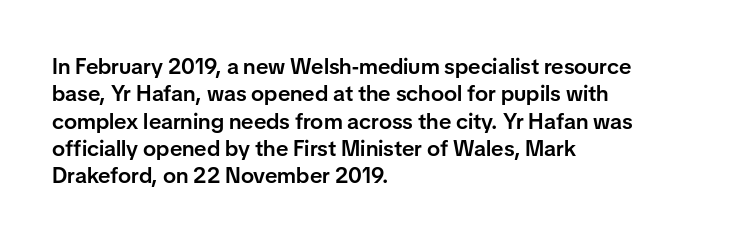
{"italic": "no", "bold": "semi", "underline": "no", "align": "left", "line_spacing_ratio": 1.24, "letter_spacing": "normal", "letter_spacing_em": 0.0, "glyph_px": 22}
